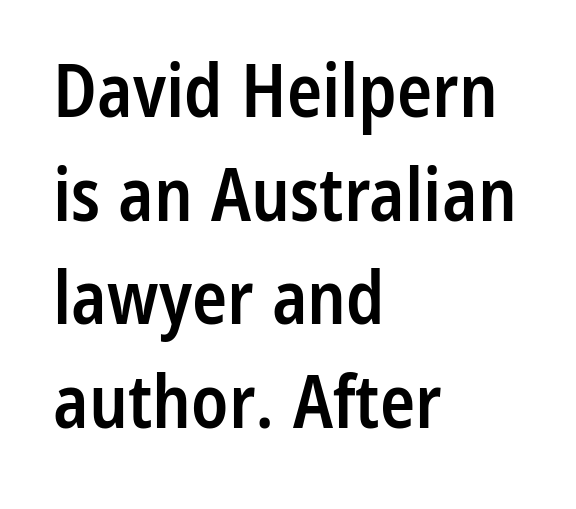
{"serif": "no", "italic": "no", "bold": "semi", "weight": "semibold", "width": "condensed", "stroke_contrast": "low", "x_height": "medium", "monospaced": "no", "underline": "no", "align": "left", "line_spacing": "normal", "line_spacing_ratio": 1.42, "letter_spacing": "normal", "letter_spacing_em": 0.0, "glyph_px": 73}
